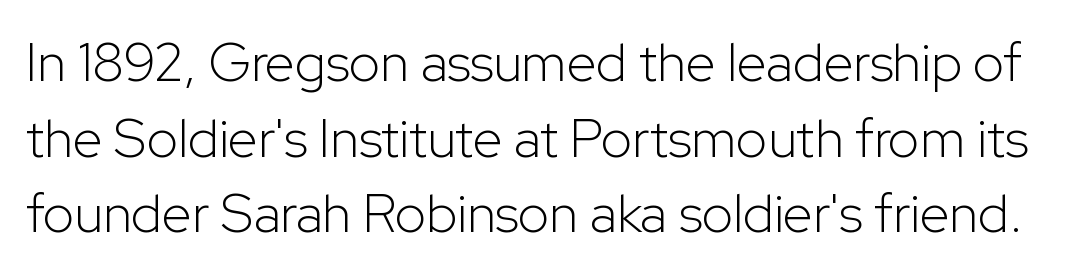
Q: Is the text bold? A: No.
Q: Is the text italic (slanted)? A: No, it is upright.
Q: Is the typeface a serif or a sans-serif typeface? A: Sans-serif.
Q: Is the text underlined? A: No.
Q: Is the spacing between letters normal or unusually wide? A: Normal.
Q: Is the spacing between lines tight, normal or loose? A: Normal.
Q: Width (condensed, normal, or wide)? A: Normal.
Q: Stroke contrast? A: Low.
Q: x-height? A: Medium.
Q: Monospaced? A: No.
